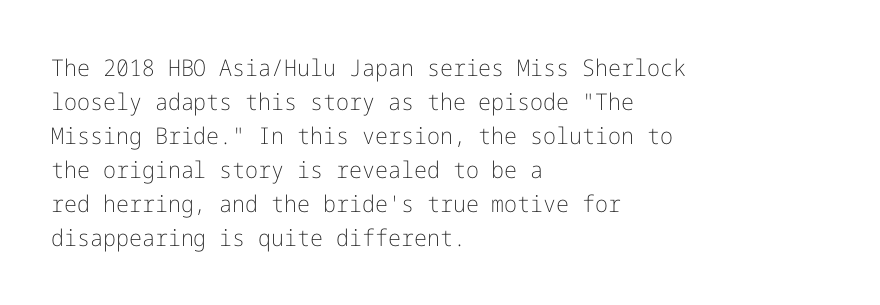
The type sits square on the baseline with zero lean. Stem width sits at or under what a default text font uses. Horizontally, the lines are justified to the leading edge only. This sample keeps an unexceptional amount of space between lines. The space beneath each line is pristine and unruled. There is no visible air inserted between adjacent glyphs.
